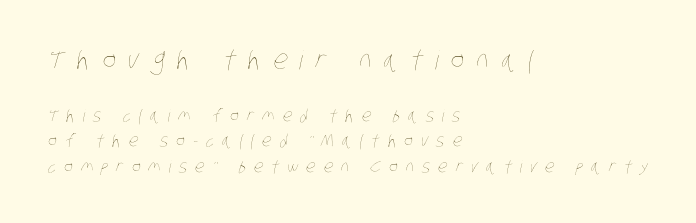
{"bold": "no", "underline": "no", "align": "left", "line_spacing": "normal", "line_spacing_ratio": 1.5, "letter_spacing": "wide", "letter_spacing_em": 0.47, "larger_block": "first", "size_ratio": 1.53, "glyph_px": 26}
